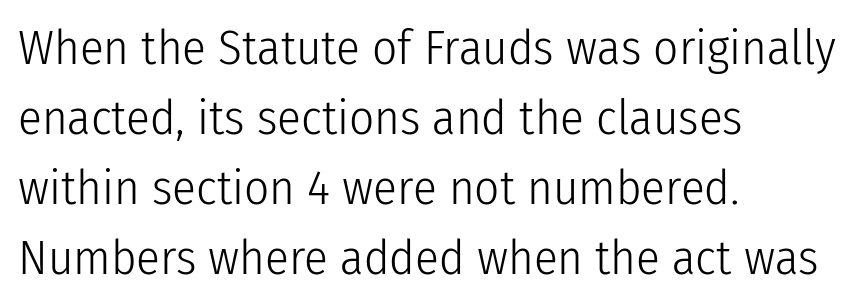
The image shows 49 px light, condensed sans-serif type, upright; set left-aligned, normal line spacing (1.43x), normal letter spacing, not underlined; low stroke contrast and a medium x-height.
